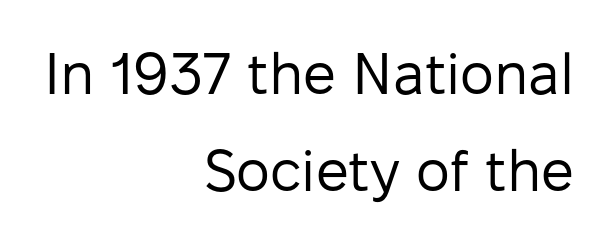
{"serif": "no", "italic": "no", "bold": "no", "weight": "regular", "width": "normal", "stroke_contrast": "low", "x_height": "medium", "monospaced": "no", "underline": "no", "align": "right", "line_spacing": "normal", "line_spacing_ratio": 1.67, "letter_spacing": "normal", "letter_spacing_em": 0.0, "glyph_px": 58}
